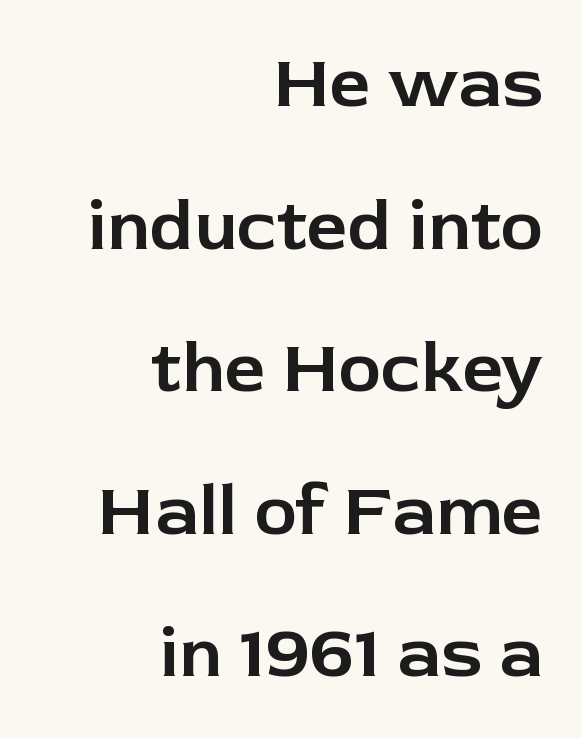
Honestly, the letter spacing is just normal — you wouldn't notice it. The letters advance in unequal steps, a hallmark of proportional type. Honestly, there is no underline to notice here at all. The specimen reads as upright at a glance.
